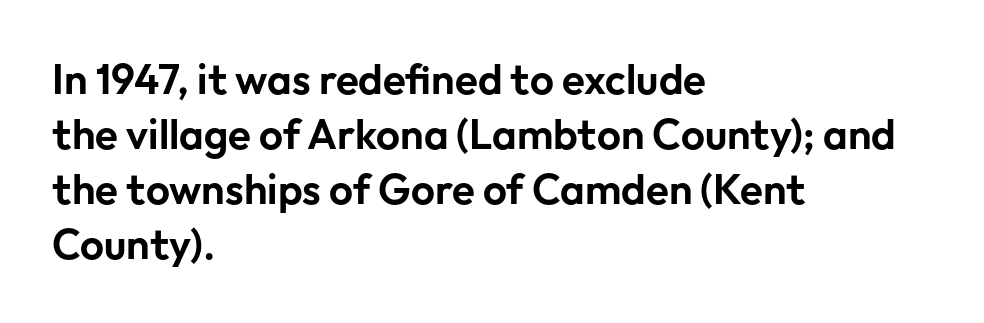
{"serif": "no", "italic": "no", "width": "normal", "stroke_contrast": "low", "x_height": "medium", "monospaced": "no", "underline": "no", "align": "left", "line_spacing": "normal", "line_spacing_ratio": 1.31, "letter_spacing": "normal", "letter_spacing_em": 0.0, "glyph_px": 42}
